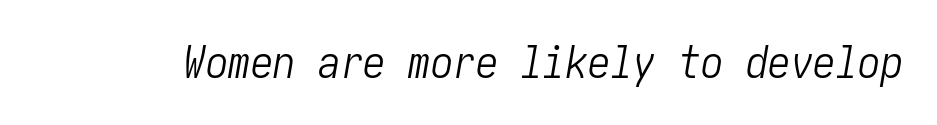
The image shows 45 px light, condensed type, italic (leaning right); set normal letter spacing, not underlined; low stroke contrast and a medium x-height.
